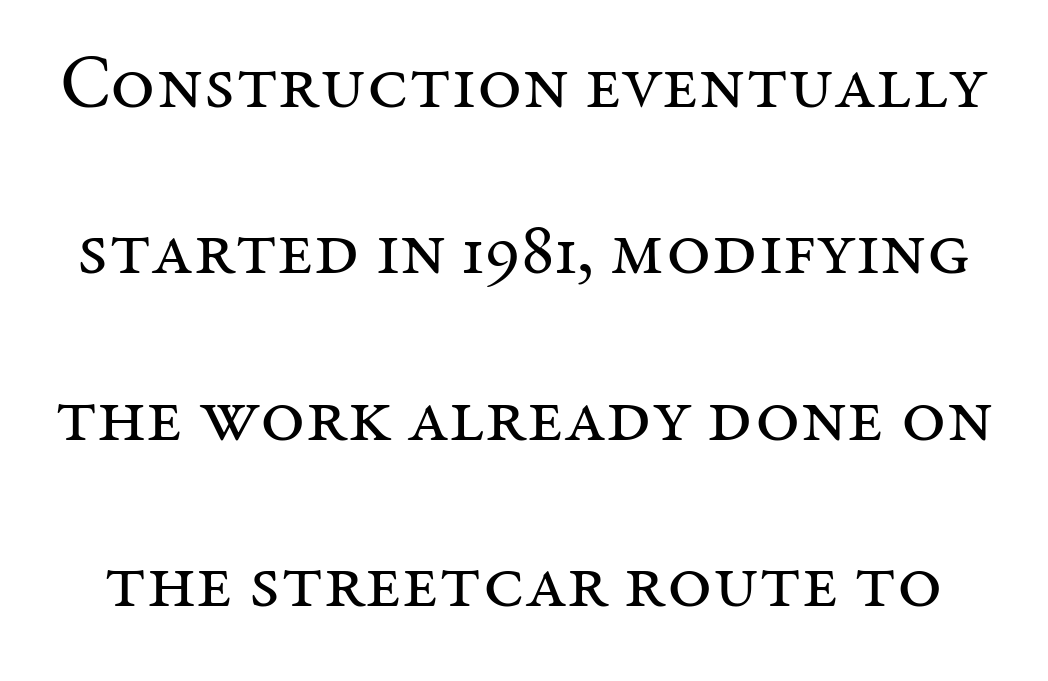
The lettering holds an erect, upright posture throughout. The leading is generous, giving the passage an open texture. Is the type heavy? It reads as light-to-regular instead. Inter-character spacing is left at the font's built-in metrics.
